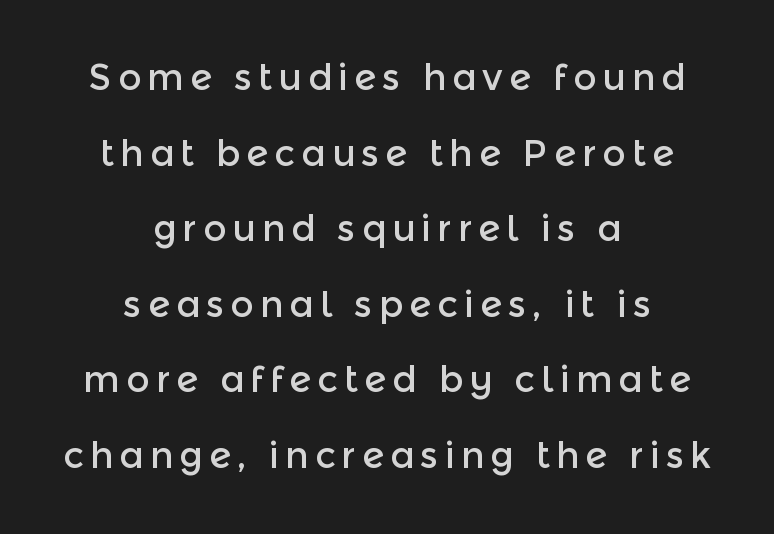
Q: Is the text italic (slanted)? A: No, it is upright.
Q: Is the typeface a serif or a sans-serif typeface? A: Sans-serif.
Q: Is the text underlined? A: No.
Q: How is the paragraph aligned? A: Centered.
Q: Is the spacing between lines tight, normal or loose? A: Loose.
Q: Width (condensed, normal, or wide)? A: Normal.
Q: x-height? A: Medium.
Q: Monospaced? A: No.
